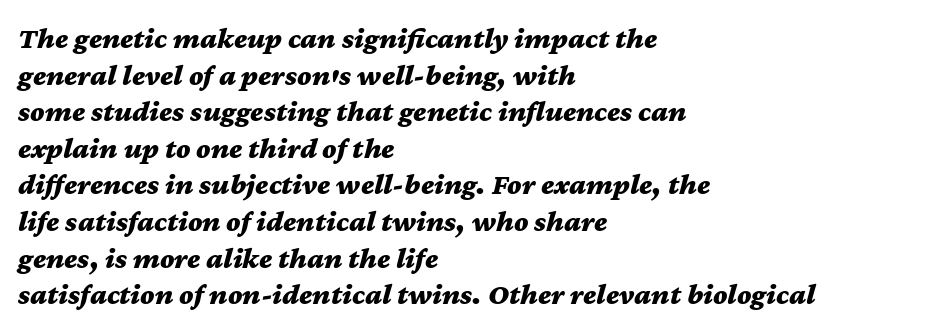
Is the block centered? No — it sits flush against the left margin. Words appear dense and cohesive because spacing is normal. Every letter is thick-stroked: bold, no question. No word sits above an underline.
